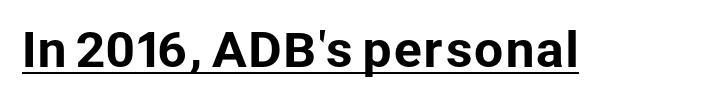
{"serif": "no", "italic": "no", "width": "normal", "stroke_contrast": "low", "x_height": "medium", "monospaced": "no", "underline": "yes", "letter_spacing": "normal", "letter_spacing_em": 0.0, "glyph_px": 47}
